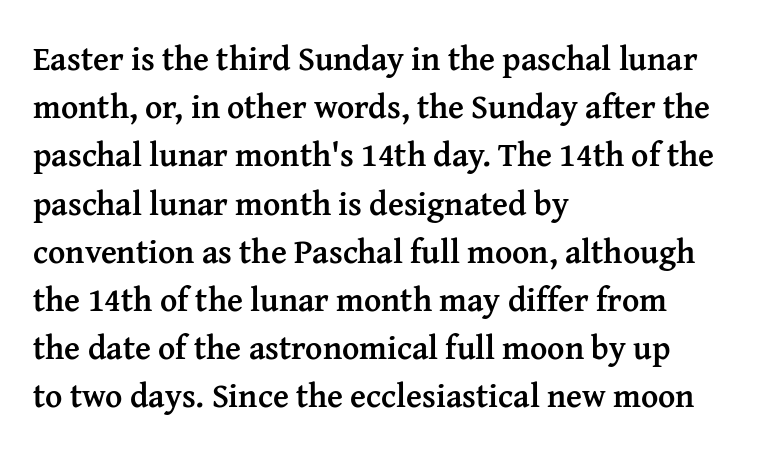
The image shows 33 px semibold serif type, upright; set left-aligned, normal line spacing (1.46x), normal letter spacing, not underlined; medium stroke contrast and a medium x-height.
